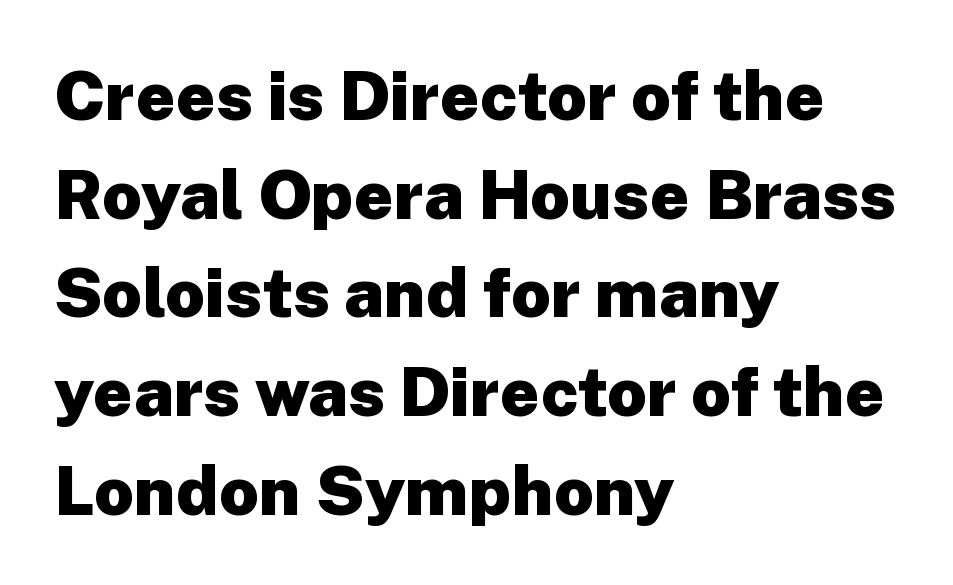
Here the designer chose a conventional face with non-uniform glyph widths. Underline: absent. In terms of weight, the rendering is a true, heavy bold. A typesetter would call this leading conventional body-copy spacing.
